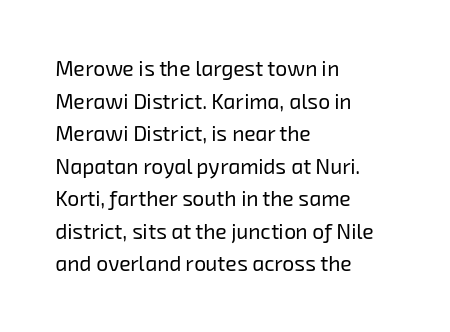
The setting favours the left margin, as ordinary paragraphs usually do. The strokes carry an ordinary text weight at most. Nobody touched the tracking dial on this one. The zone under the glyphs is completely vacant. A normal amount of white space separates one row of letters from the next.
